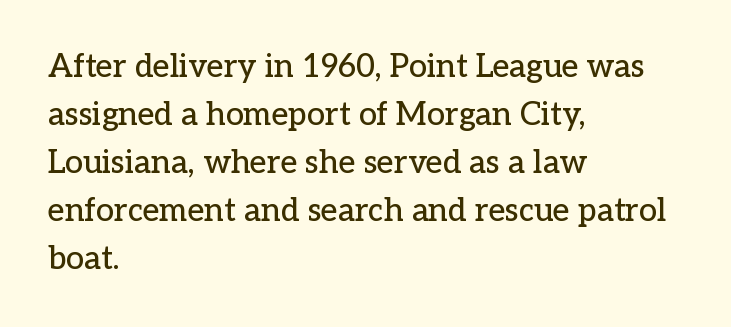
The image shows 32 px serif type, upright; set left-aligned, normal line spacing (1.5x), normal letter spacing, not underlined; low stroke contrast and a medium x-height.
